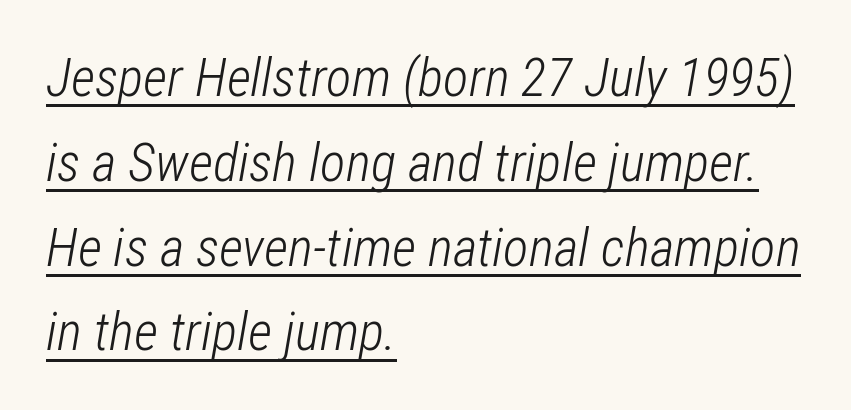
Quick note: interline space is typical. The rendered words wear a rule along their underside. This sample has the flowing, uneven cadence of proportional lettering. Stroke mass is kept to a normal reading level or below.
